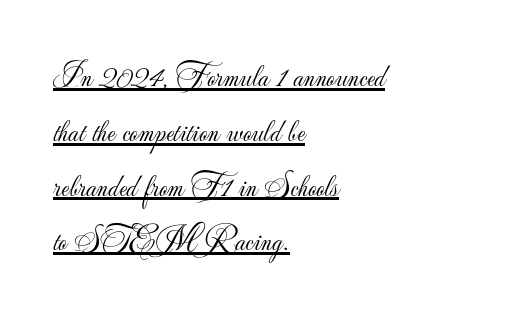
{"serif": "no", "bold": "no", "weight": "light", "width": "normal", "stroke_contrast": "low", "x_height": "small", "monospaced": "no", "underline": "yes", "align": "left", "line_spacing": "normal", "line_spacing_ratio": 1.66, "letter_spacing": "normal", "letter_spacing_em": 0.0, "glyph_px": 33}
